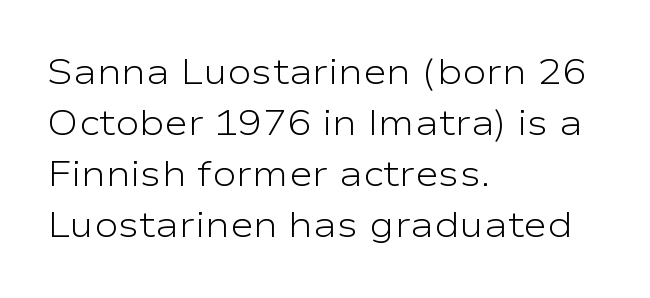
Q: Is the text bold? A: No.
Q: Is the text italic (slanted)? A: No, it is upright.
Q: Is the typeface a serif or a sans-serif typeface? A: Sans-serif.
Q: Is the text underlined? A: No.
Q: How is the paragraph aligned? A: Left-aligned.
Q: Is the spacing between letters normal or unusually wide? A: Normal.
Q: Is the spacing between lines tight, normal or loose? A: Normal.
Q: Width (condensed, normal, or wide)? A: Wide.
Q: Stroke contrast? A: Low.
Q: x-height? A: Medium.
Q: Monospaced? A: No.
